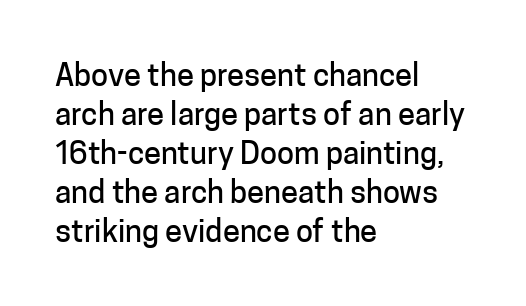
Q: Is the text italic (slanted)? A: No, it is upright.
Q: Is the typeface a serif or a sans-serif typeface? A: Sans-serif.
Q: Is the text underlined? A: No.
Q: How is the paragraph aligned? A: Left-aligned.
Q: Is the spacing between letters normal or unusually wide? A: Normal.
Q: Is the spacing between lines tight, normal or loose? A: Normal.
Q: Width (condensed, normal, or wide)? A: Normal.
Q: Stroke contrast? A: Low.
Q: x-height? A: Medium.
Q: Monospaced? A: No.
